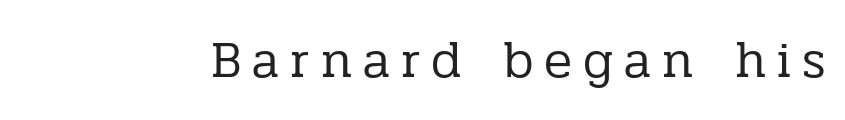
A quiet, ordinary-to-light weight characterises the typeface. Descender tails drop into unmarked territory. The letters stand straight up with perfectly vertical stems. These lines have a slow, spaced-out rhythm from letter to letter. These lines are rendered in a variable-pitch font. Observe the serifs anchoring each vertical stroke in this sample.
